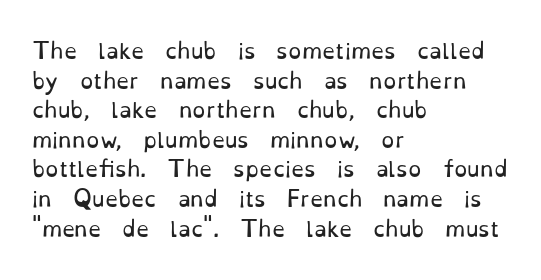
Q: Is the text bold? A: No.
Q: Is the text italic (slanted)? A: No, it is upright.
Q: Is the text underlined? A: No.
Q: How is the paragraph aligned? A: Left-aligned.
Q: Is the spacing between letters normal or unusually wide? A: Normal.
Q: Is the spacing between lines tight, normal or loose? A: Normal.
